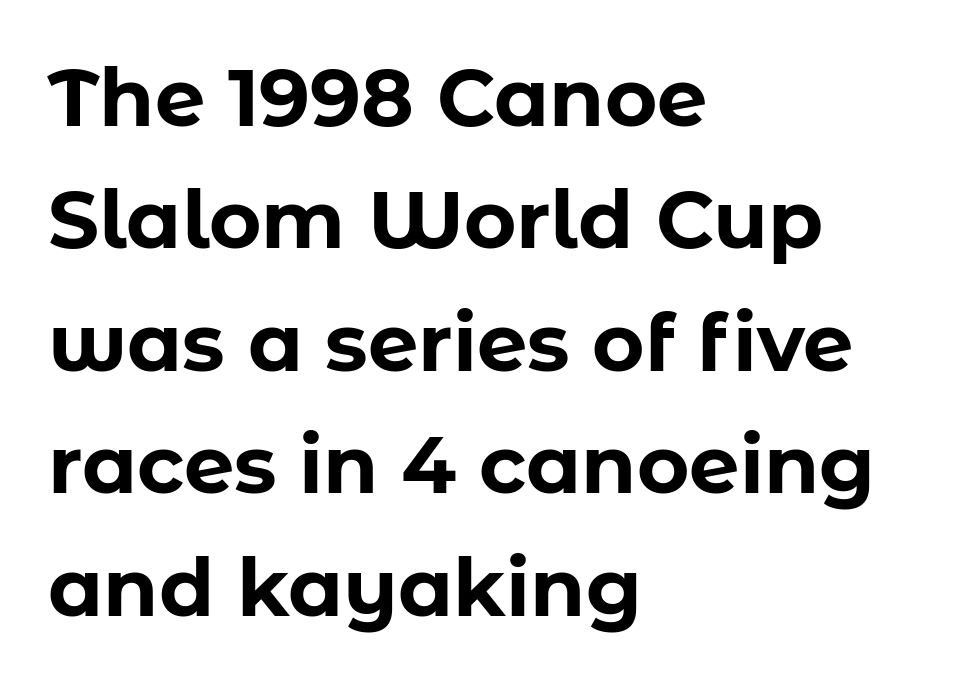
The image shows 80 px bold sans-serif type, upright; set left-aligned, normal line spacing (1.53x), normal letter spacing, not underlined; low stroke contrast and a medium x-height.
